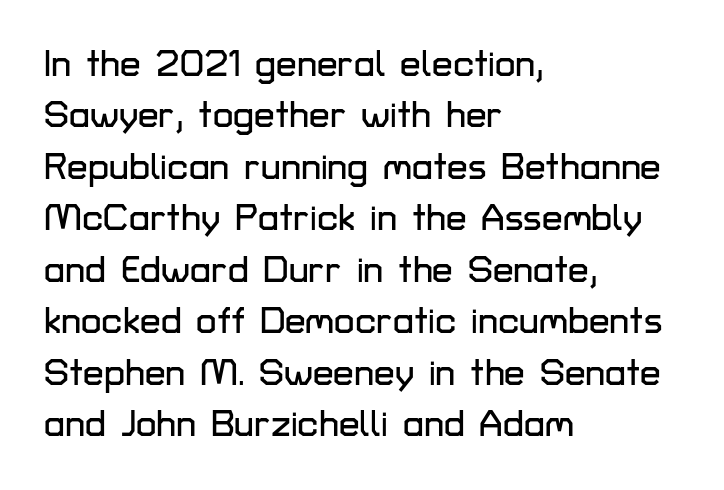
The image shows 37 px sans-serif type, upright; set left-aligned, normal line spacing (1.39x), normal letter spacing, not underlined; low stroke contrast and a medium x-height.
